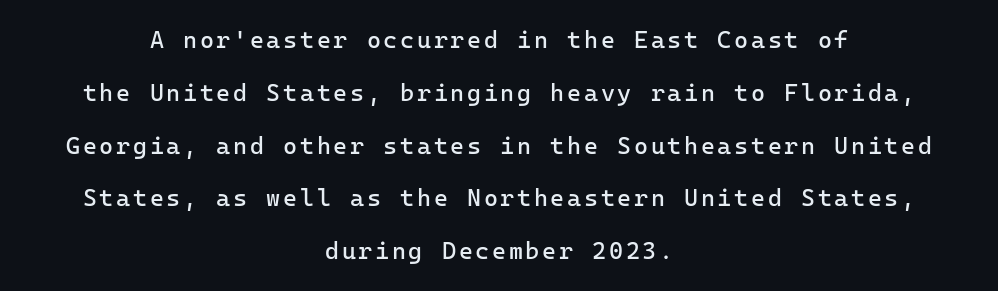
{"italic": "no", "bold": "no", "underline": "no", "align": "center", "line_spacing": "loose", "line_spacing_ratio": 2.2, "glyph_px": 24}
